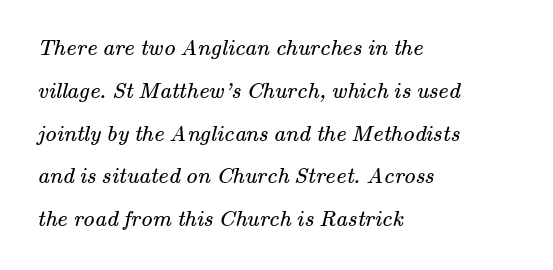
Q: Is the text bold? A: No.
Q: Is the text underlined? A: No.
Q: How is the paragraph aligned? A: Left-aligned.
Q: Is the spacing between letters normal or unusually wide? A: Normal.
